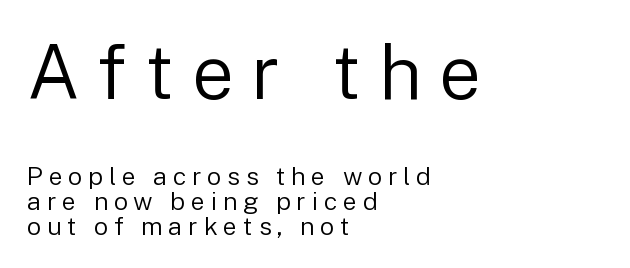
{"serif": "no", "italic": "no", "bold": "no", "weight": "regular", "width": "normal", "stroke_contrast": "low", "x_height": "medium", "monospaced": "no", "underline": "no", "align": "left", "line_spacing": "tight", "line_spacing_ratio": 0.99, "letter_spacing": "wide", "letter_spacing_em": 0.23, "larger_block": "first", "size_ratio": 3.0, "glyph_px": 75}
